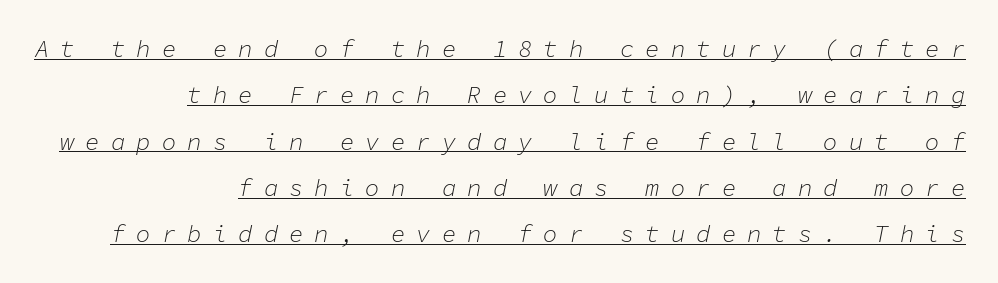
The image shows 24 px text type, italic (leaning right); set right-aligned, loose line spacing (1.93x), unusually wide letter spacing (+0.46 em), underlined.
